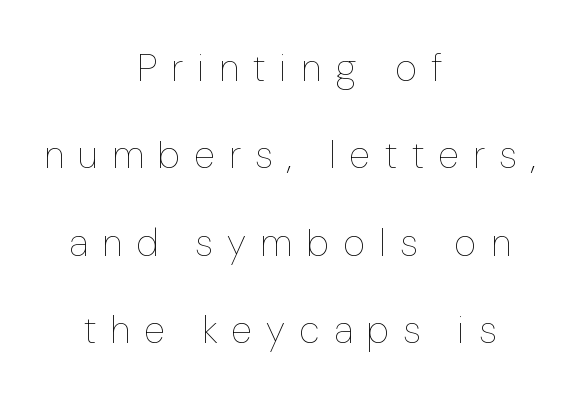
A bare baseline throughout the passage. How would I describe the line gaps? Wide and relaxed. The letterforms sit at book weight or below. The specimen reads as upright at a glance. Inter-character spacing is expanded well beyond the font's built-in metrics.
